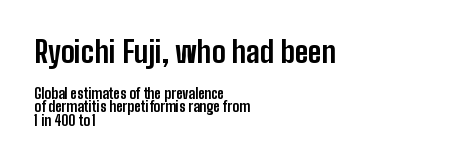
Q: Is the text bold? A: Yes.
Q: Is the text italic (slanted)? A: No, it is upright.
Q: Is the typeface a serif or a sans-serif typeface? A: Sans-serif.
Q: Is the text underlined? A: No.
Q: How is the paragraph aligned? A: Left-aligned.
Q: Is the spacing between letters normal or unusually wide? A: Normal.
Q: Is the spacing between lines tight, normal or loose? A: Tight.
Q: Which block of text is set in a larger size, the first (top) or the second (bottom)? A: The first (top) one.
Q: Width (condensed, normal, or wide)? A: Condensed.
Q: Stroke contrast? A: Low.
Q: x-height? A: Medium.
Q: Monospaced? A: No.
